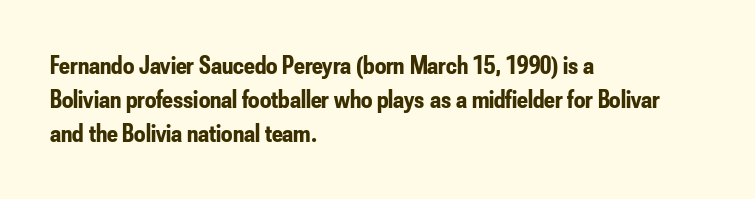
Just letters on the line, the space beneath them empty. No italicization has been applied; the sample stays upright. The rows are spaced the way most documents space them. The glyphs have the mass of a bold cut. Look at the tracking — it's just the regular setting, nothing added. Each line starts at the same left margin while the right side varies.
